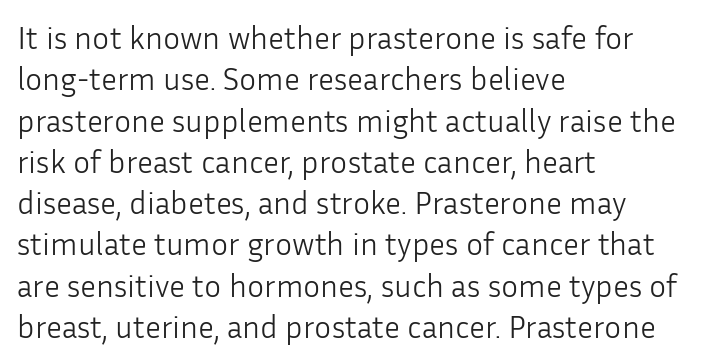
A quiet, ordinary-to-light weight characterises the typeface. The gap between lines stays unmarked. In terms of letterform style, serifs are entirely absent. Reading down the block, your eye returns to a fixed left position each line. Each letter keeps its own natural width here, so spacing adapts to shape. Letter spacing: default.
